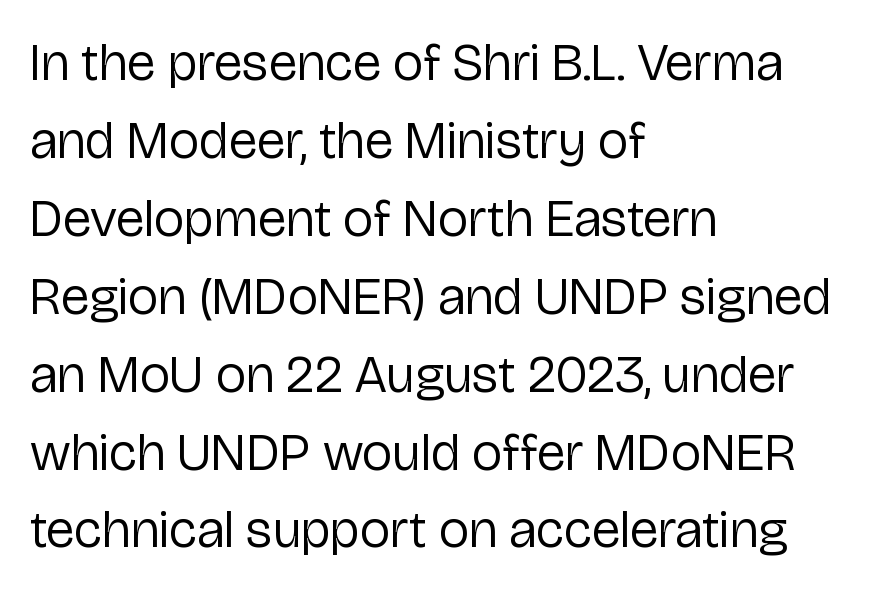
The image shows 53 px regular-weight sans-serif type, upright; set left-aligned, normal line spacing (1.47x), normal letter spacing, not underlined; low stroke contrast and a medium x-height.
